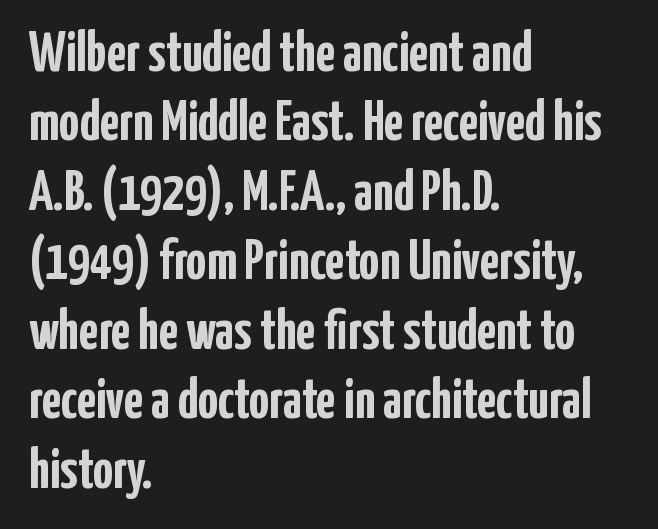
Q: Is the text bold? A: Yes.
Q: Is the text italic (slanted)? A: No, it is upright.
Q: Is the typeface a serif or a sans-serif typeface? A: Sans-serif.
Q: Is the text underlined? A: No.
Q: How is the paragraph aligned? A: Left-aligned.
Q: Is the spacing between letters normal or unusually wide? A: Normal.
Q: Width (condensed, normal, or wide)? A: Condensed.
Q: Stroke contrast? A: Low.
Q: x-height? A: Medium.
Q: Monospaced? A: No.
